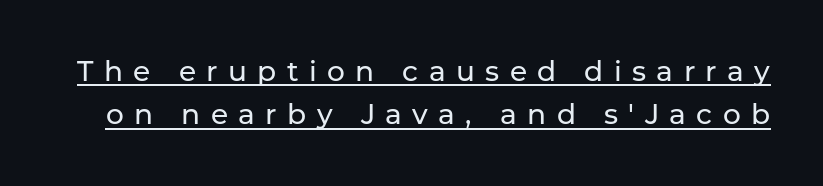
{"serif": "no", "italic": "no", "bold": "no", "weight": "regular", "width": "normal", "stroke_contrast": "low", "x_height": "medium", "monospaced": "no", "underline": "yes", "line_spacing": "normal", "line_spacing_ratio": 1.55, "letter_spacing": "wide", "letter_spacing_em": 0.37, "glyph_px": 28}
